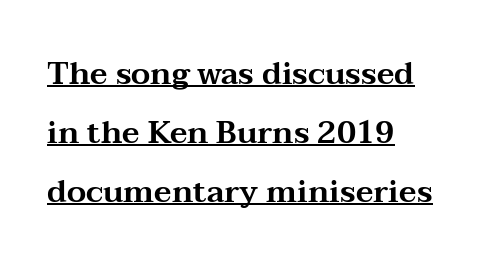
The image shows 31 px wide serif type, upright; set left-aligned, loose line spacing (1.9x), normal letter spacing, underlined; medium stroke contrast and a medium x-height.
